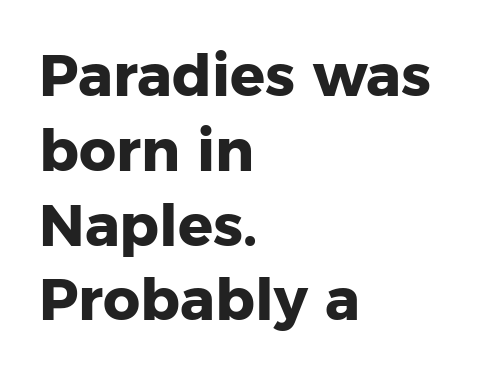
The image shows 58 px heavy sans-serif type, upright; set left-aligned, normal line spacing (1.29x), normal letter spacing, not underlined; low stroke contrast and a medium x-height.
